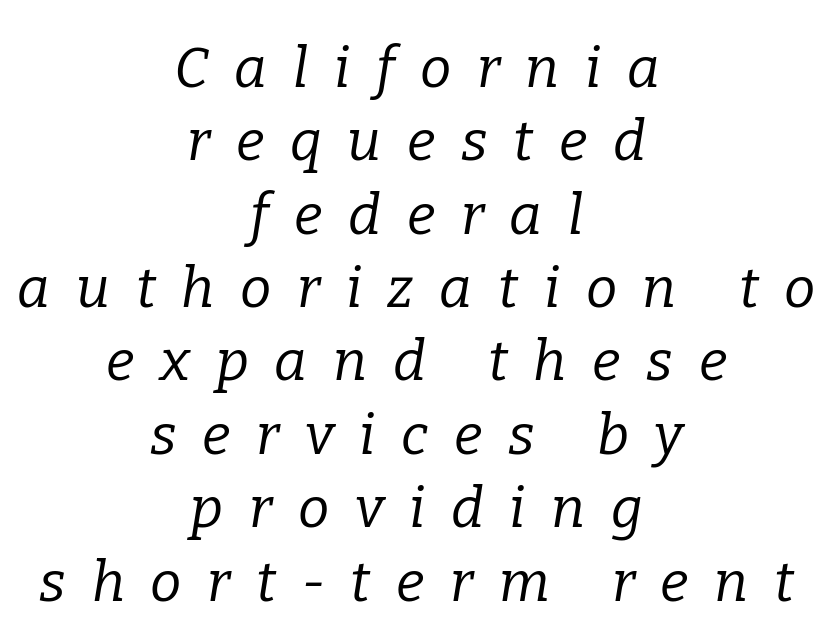
{"serif": "yes", "italic": "yes", "lean": "right", "slant_degrees": 9, "bold": "no", "weight": "regular", "width": "normal", "stroke_contrast": "low", "x_height": "medium", "monospaced": "no", "underline": "no", "align": "center", "line_spacing": "normal", "line_spacing_ratio": 1.31, "letter_spacing": "wide", "letter_spacing_em": 0.46, "glyph_px": 56}
